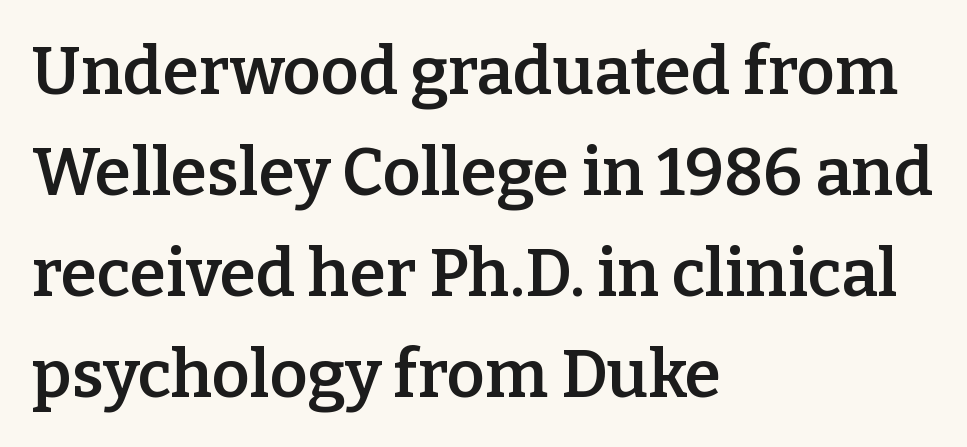
{"serif": "yes", "italic": "no", "bold": "semi", "weight": "semibold", "width": "normal", "stroke_contrast": "low", "x_height": "medium", "monospaced": "no", "underline": "no", "align": "left", "line_spacing": "normal", "line_spacing_ratio": 1.53, "letter_spacing": "normal", "letter_spacing_em": 0.0, "glyph_px": 66}
